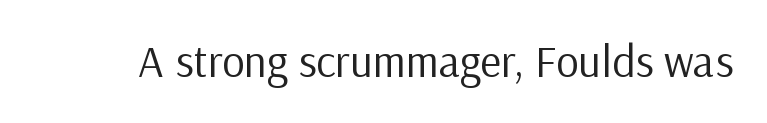
Look at the tracking — it's just the regular setting, nothing added. To sum up the face: it is a sans, with no serifs. Varying glyph widths throughout — classic text-font behaviour. Weight class: somewhere from thin through regular. Lines of text with bare space underneath.
